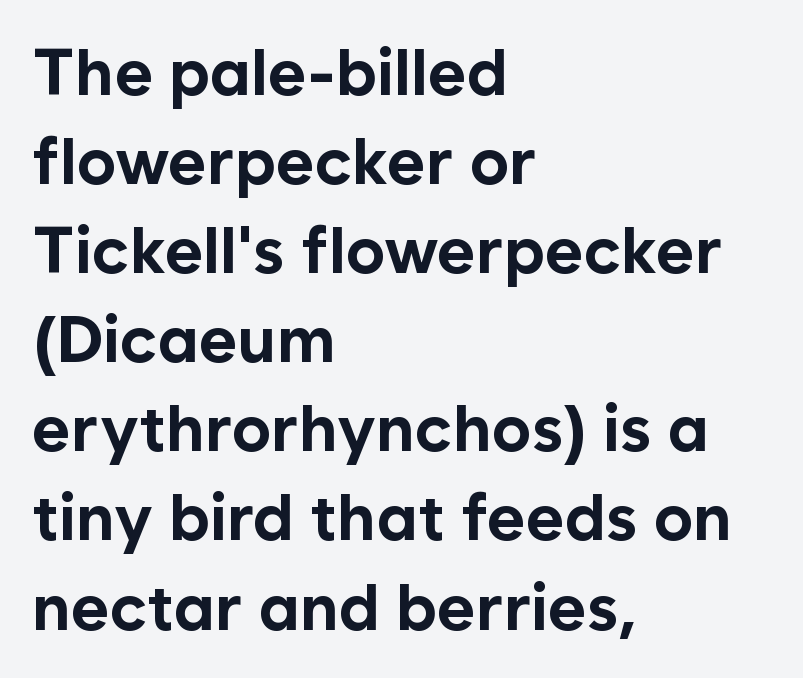
The letters sit at their default tracking, neither squeezed nor spread. Serif or sans? Sans — the stroke terminals are bare. The characters look thick and weighty, a clear bold. The space directly below the letters is spotless. Upright lettering throughout. Rows of type keep a routine distance in the vertical direction.
